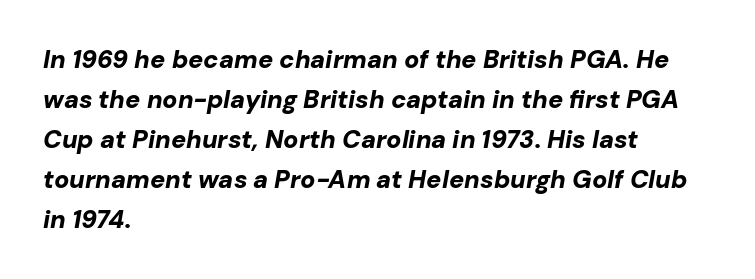
Q: Is the text bold? A: Yes.
Q: Is the text italic (slanted)? A: Yes, it leans right by about 10 degrees.
Q: Is the text underlined? A: No.
Q: How is the paragraph aligned? A: Left-aligned.
Q: Is the spacing between letters normal or unusually wide? A: Normal.
Q: Is the spacing between lines tight, normal or loose? A: Normal.
